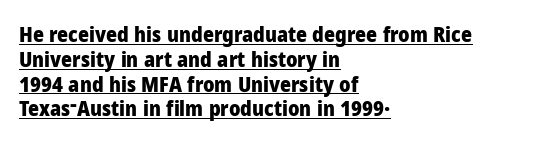
{"italic": "no", "bold": "yes", "underline": "yes", "align": "left", "line_spacing_ratio": 1.18, "letter_spacing": "normal", "letter_spacing_em": 0.0, "glyph_px": 21}
